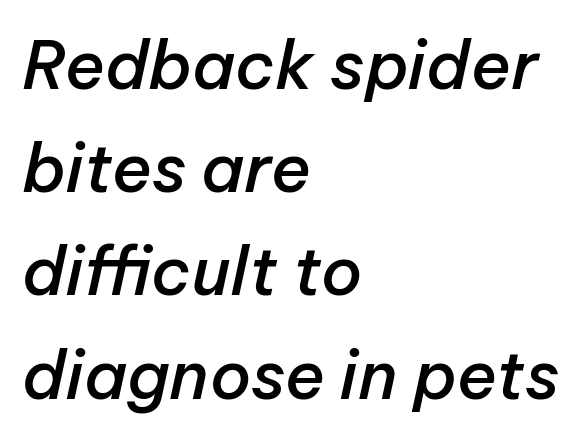
Q: Is the text bold? A: Semi-bold.
Q: Is the text italic (slanted)? A: Yes, it leans right by about 12 degrees.
Q: Is the text underlined? A: No.
Q: How is the paragraph aligned? A: Left-aligned.
Q: Is the spacing between letters normal or unusually wide? A: Normal.
Q: Is the spacing between lines tight, normal or loose? A: Normal.
Q: Width (condensed, normal, or wide)? A: Normal.
Q: Stroke contrast? A: Low.
Q: x-height? A: Medium.
Q: Monospaced? A: No.
